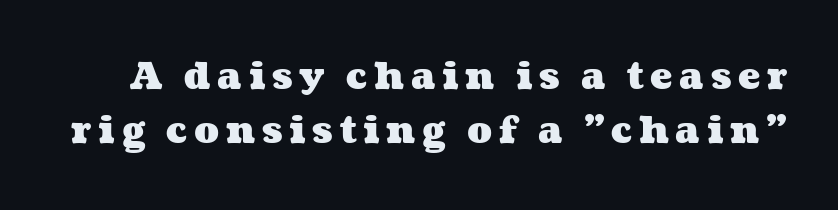
The image shows 37 px heavy, wide type; set normal line spacing (1.46x), not underlined; medium stroke contrast and a medium x-height.
